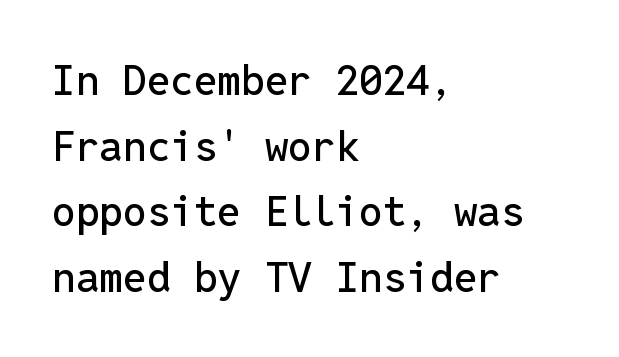
Q: Is the text italic (slanted)? A: No, it is upright.
Q: Is the typeface a serif or a sans-serif typeface? A: Sans-serif.
Q: Is the text underlined? A: No.
Q: How is the paragraph aligned? A: Left-aligned.
Q: Is the spacing between letters normal or unusually wide? A: Normal.
Q: Is the spacing between lines tight, normal or loose? A: Normal.
Q: Width (condensed, normal, or wide)? A: Normal.
Q: Stroke contrast? A: Low.
Q: x-height? A: Medium.
Q: Monospaced? A: Yes.
